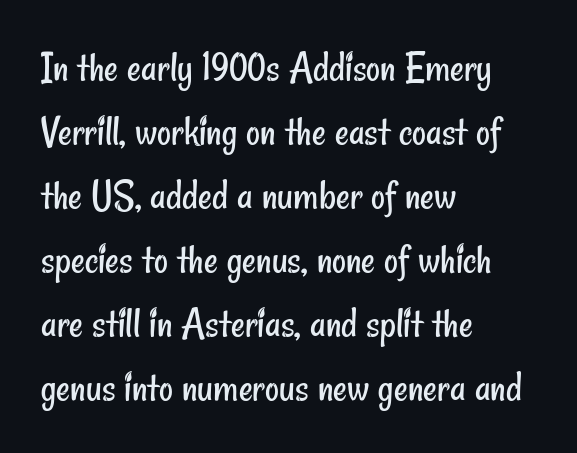
{"serif": "no", "bold": "no", "weight": "regular", "width": "condensed", "stroke_contrast": "low", "x_height": "small", "monospaced": "no", "underline": "no", "align": "left", "line_spacing": "normal", "line_spacing_ratio": 1.49, "letter_spacing": "normal", "letter_spacing_em": 0.0, "glyph_px": 43}
